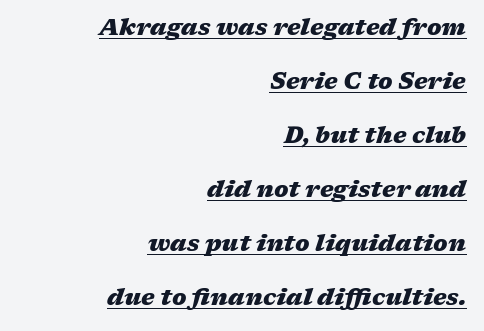
The image shows 23 px bold type, italic (leaning right); set right-aligned, loose line spacing (2.35x), normal letter spacing, underlined.
